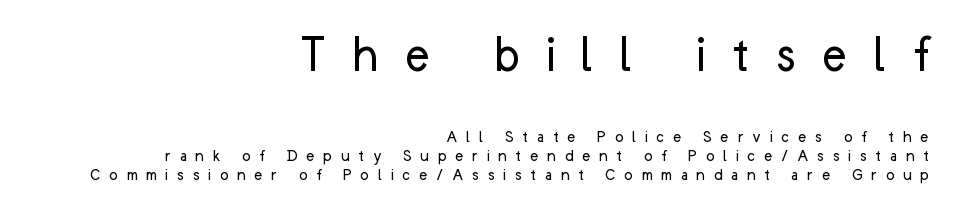
{"serif": "no", "italic": "no", "bold": "no", "weight": "regular", "width": "normal", "stroke_contrast": "low", "x_height": "medium", "monospaced": "no", "underline": "no", "align": "right", "line_spacing": "tight", "line_spacing_ratio": 1.07, "letter_spacing": "wide", "letter_spacing_em": 0.47, "larger_block": "first", "size_ratio": 3.0, "glyph_px": 54}
